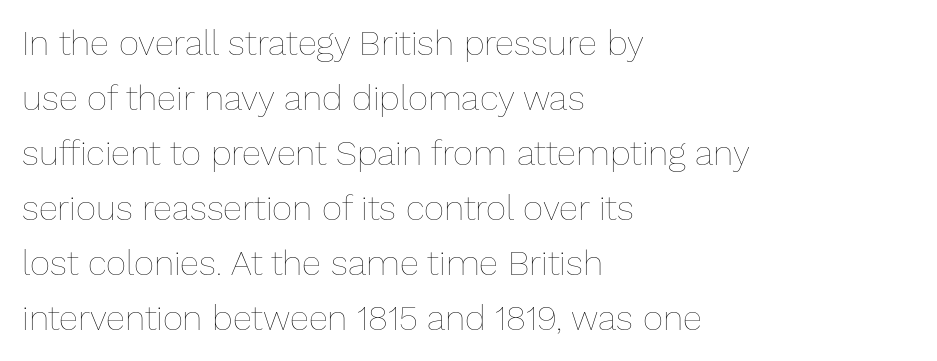
{"italic": "no", "bold": "no", "weight": "thin", "width": "normal", "stroke_contrast": "low", "x_height": "medium", "monospaced": "no", "underline": "no", "align": "left", "line_spacing": "normal", "line_spacing_ratio": 1.57, "letter_spacing": "normal", "letter_spacing_em": 0.0, "glyph_px": 35}
